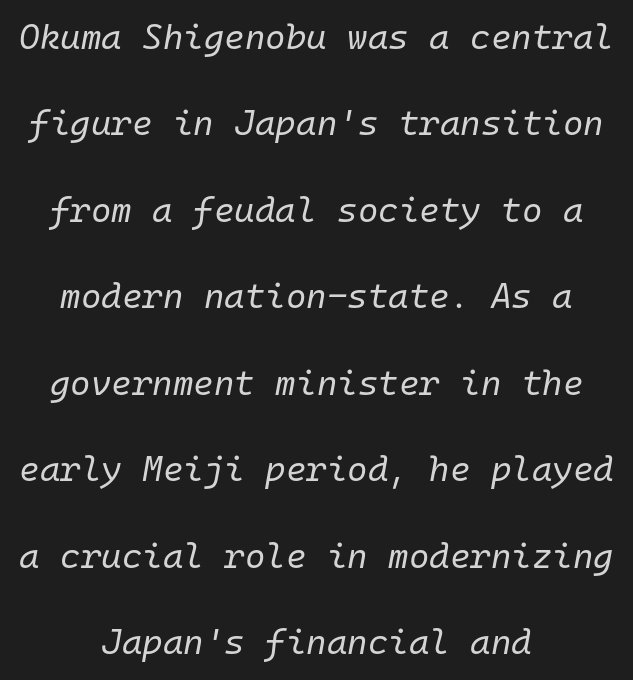
Q: Is the text bold? A: No.
Q: Is the text italic (slanted)? A: Yes, it leans right by about 10 degrees.
Q: Is the text underlined? A: No.
Q: How is the paragraph aligned? A: Centered.
Q: Is the spacing between letters normal or unusually wide? A: Normal.
Q: Is the spacing between lines tight, normal or loose? A: Loose.
Q: Width (condensed, normal, or wide)? A: Normal.
Q: Stroke contrast? A: Low.
Q: x-height? A: Medium.
Q: Monospaced? A: Yes.
